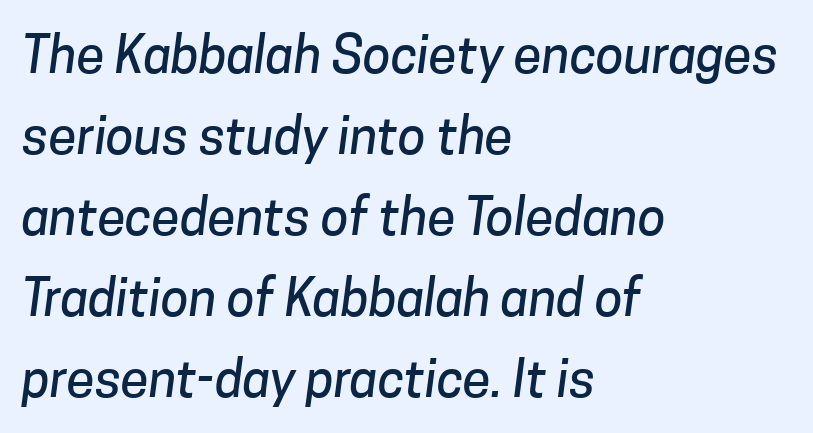
Interline gaps are of average width in this sample. Bare-footed words on every line. Is the block centered? No — it sits flush against the left margin. Varying glyph widths throughout — classic text-font behaviour.
